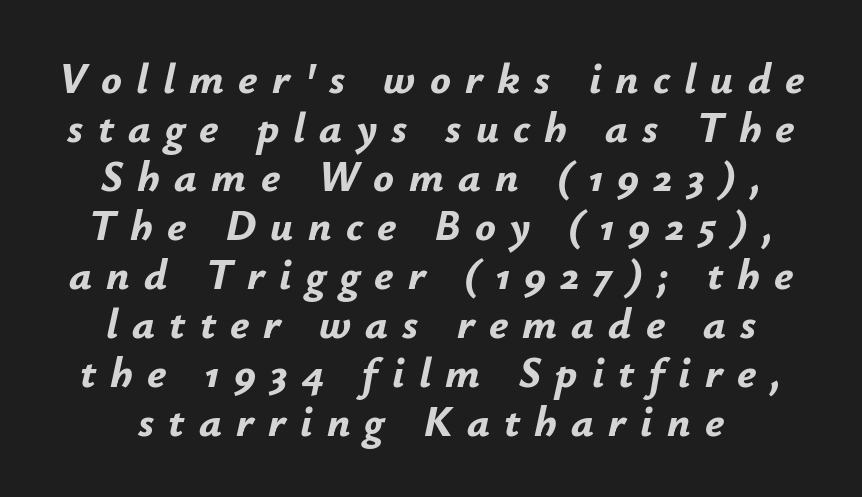
{"italic": "yes", "lean": "right", "slant_degrees": 12, "bold": "yes", "weight": "bold", "width": "normal", "stroke_contrast": "low", "x_height": "small", "monospaced": "no", "underline": "no", "align": "center", "line_spacing": "tight", "line_spacing_ratio": 1.14, "letter_spacing": "wide", "letter_spacing_em": 0.33, "glyph_px": 43}
